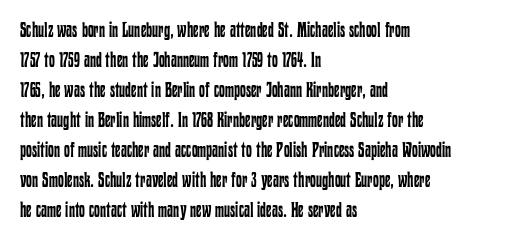
Q: Is the text bold? A: No.
Q: Is the text italic (slanted)? A: No, it is upright.
Q: Is the text underlined? A: No.
Q: How is the paragraph aligned? A: Left-aligned.
Q: Is the spacing between letters normal or unusually wide? A: Normal.
Q: Is the spacing between lines tight, normal or loose? A: Normal.
